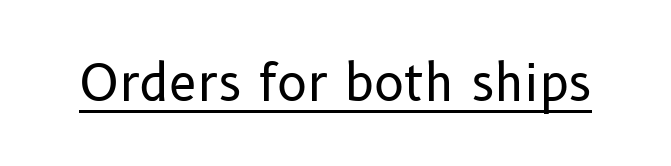
{"serif": "no", "italic": "no", "bold": "no", "weight": "regular", "width": "normal", "stroke_contrast": "low", "x_height": "medium", "monospaced": "no", "underline": "yes", "letter_spacing": "normal", "letter_spacing_em": 0.0, "glyph_px": 50}
